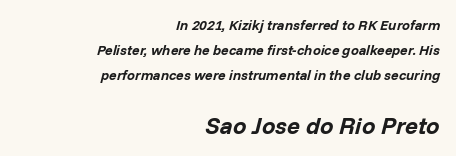
{"italic": "yes", "lean": "right", "slant_degrees": 14, "bold": "yes", "underline": "no", "align": "right", "line_spacing_ratio": 1.77, "letter_spacing": "normal", "letter_spacing_em": 0.0, "larger_block": "second", "size_ratio": 1.71, "glyph_px": 24}
